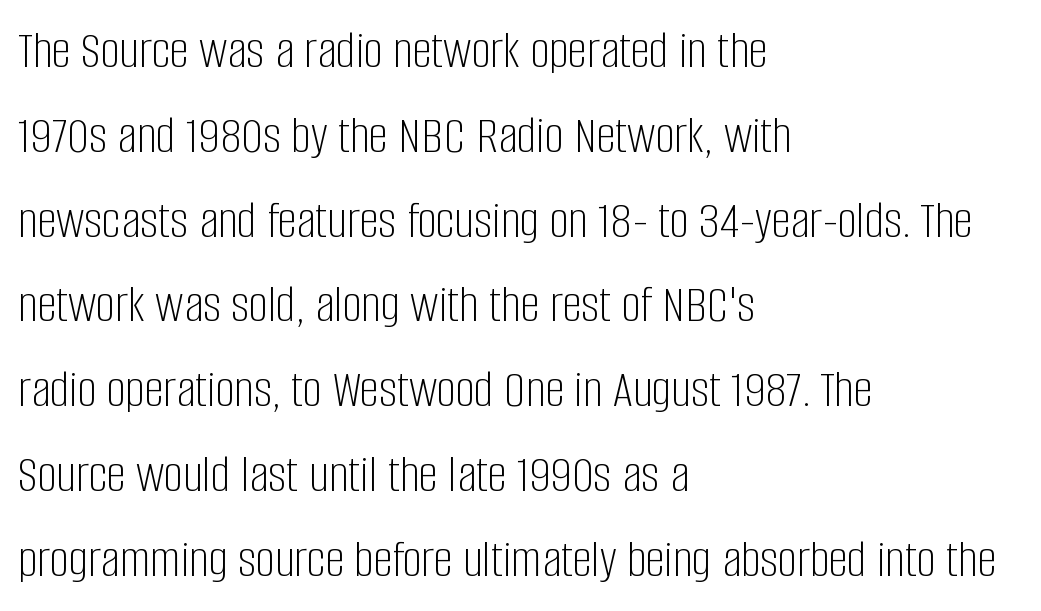
{"serif": "no", "italic": "no", "bold": "no", "weight": "light", "width": "condensed", "stroke_contrast": "low", "x_height": "large", "monospaced": "no", "underline": "no", "align": "left", "line_spacing": "normal", "line_spacing_ratio": 1.57, "letter_spacing": "normal", "letter_spacing_em": 0.0, "glyph_px": 54}
